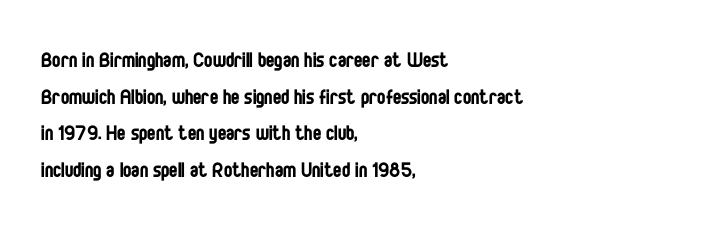
The image shows 25 px text type, upright; set left-aligned, normal line spacing (1.47x), normal letter spacing, not underlined.
